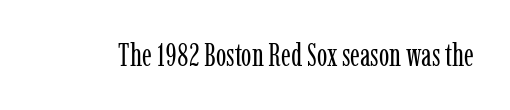
Q: Is the text bold? A: No.
Q: Is the text italic (slanted)? A: No, it is upright.
Q: Is the typeface a serif or a sans-serif typeface? A: Serif.
Q: Is the text underlined? A: No.
Q: Is the spacing between letters normal or unusually wide? A: Normal.
Q: Width (condensed, normal, or wide)? A: Condensed.
Q: Stroke contrast? A: Low.
Q: x-height? A: Medium.
Q: Monospaced? A: No.
